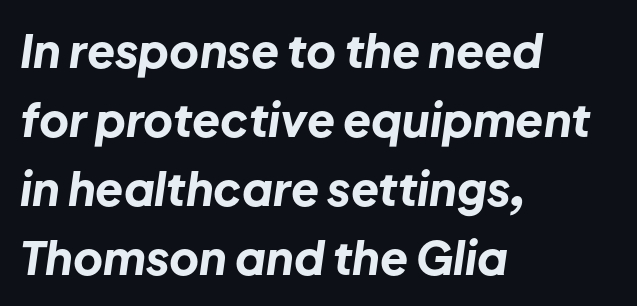
{"italic": "yes", "lean": "right", "slant_degrees": 8, "bold": "yes", "weight": "bold", "width": "normal", "stroke_contrast": "low", "x_height": "medium", "monospaced": "no", "underline": "no", "align": "left", "line_spacing": "normal", "line_spacing_ratio": 1.5, "letter_spacing": "normal", "letter_spacing_em": 0.0, "glyph_px": 46}
